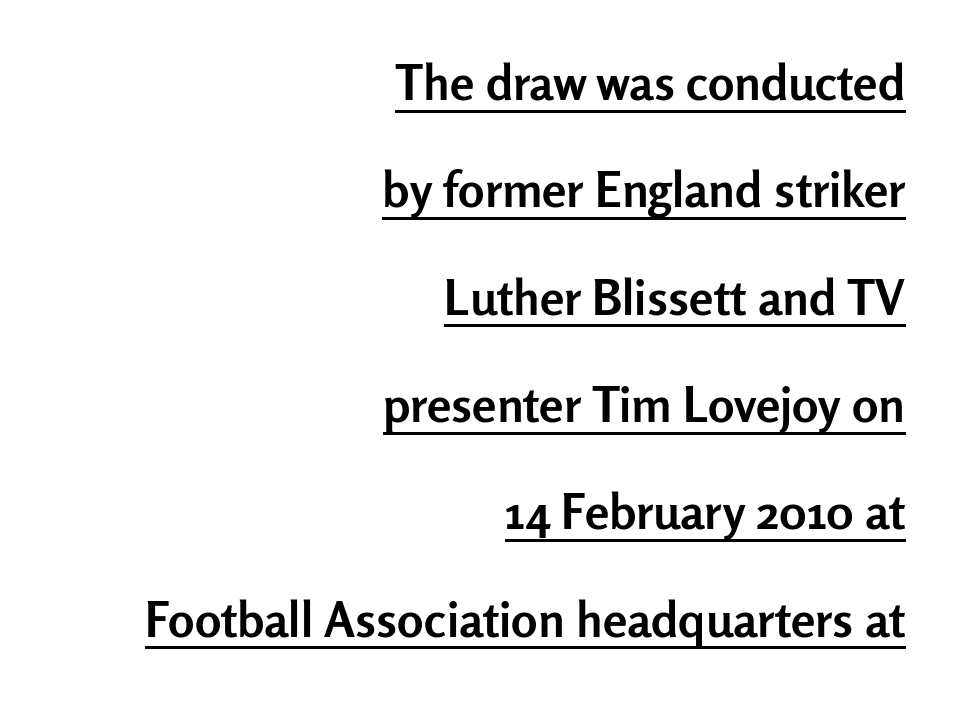
{"serif": "no", "italic": "no", "bold": "yes", "weight": "semibold", "width": "normal", "stroke_contrast": "low", "x_height": "medium", "monospaced": "no", "underline": "yes", "align": "right", "line_spacing": "loose", "line_spacing_ratio": 2.19, "letter_spacing": "normal", "letter_spacing_em": 0.0, "glyph_px": 49}
